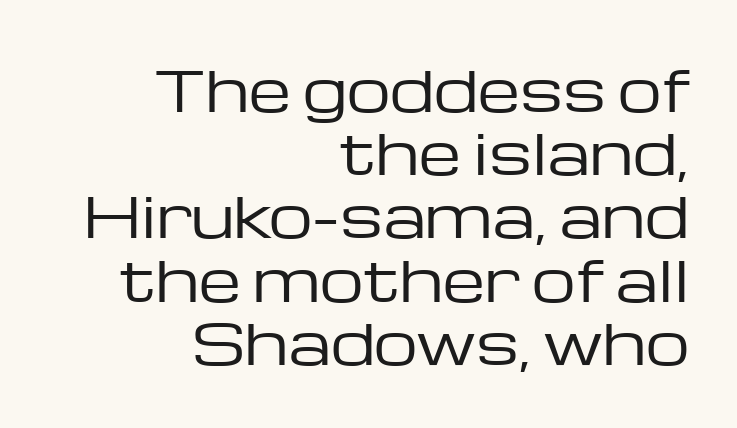
The image shows 55 px regular-weight, wide sans-serif type, upright; set right-aligned, tight line spacing (1.15x), normal letter spacing, not underlined; low stroke contrast and a medium x-height.
